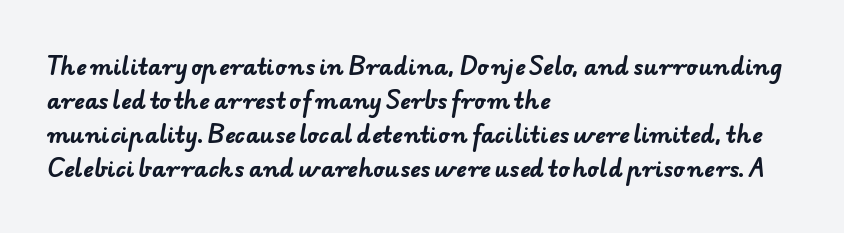
Q: Is the text bold? A: Yes.
Q: Is the text underlined? A: No.
Q: How is the paragraph aligned? A: Left-aligned.
Q: Is the spacing between letters normal or unusually wide? A: Normal.
Q: Is the spacing between lines tight, normal or loose? A: Normal.
